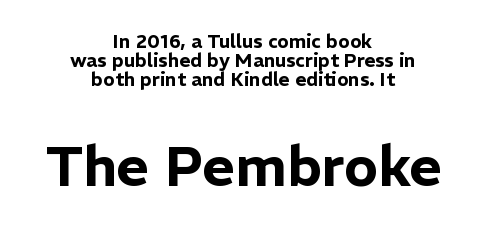
The image shows 56 px sans-serif type, upright; set centered, tight line spacing (1.0x), normal letter spacing, not underlined; the second (bottom) block is 2.95x larger; low stroke contrast and a medium x-height.
